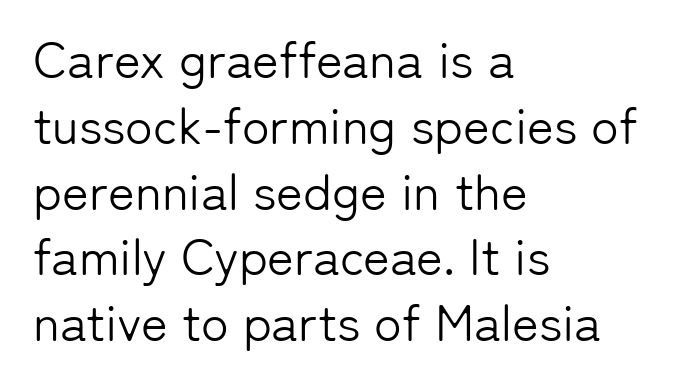
Q: Is the text bold? A: No.
Q: Is the text italic (slanted)? A: No, it is upright.
Q: Is the typeface a serif or a sans-serif typeface? A: Sans-serif.
Q: Is the text underlined? A: No.
Q: How is the paragraph aligned? A: Left-aligned.
Q: Is the spacing between letters normal or unusually wide? A: Normal.
Q: Is the spacing between lines tight, normal or loose? A: Normal.
Q: Width (condensed, normal, or wide)? A: Normal.
Q: Stroke contrast? A: Low.
Q: x-height? A: Medium.
Q: Monospaced? A: No.
